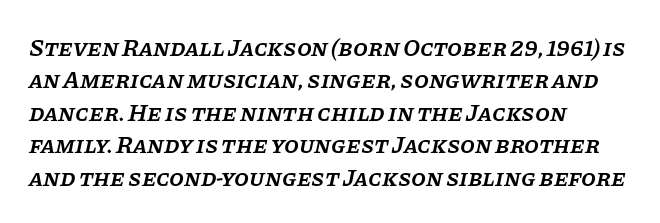
The image shows 24 px text type, italic (leaning right); set left-aligned, normal line spacing (1.35x), normal letter spacing, not underlined.
